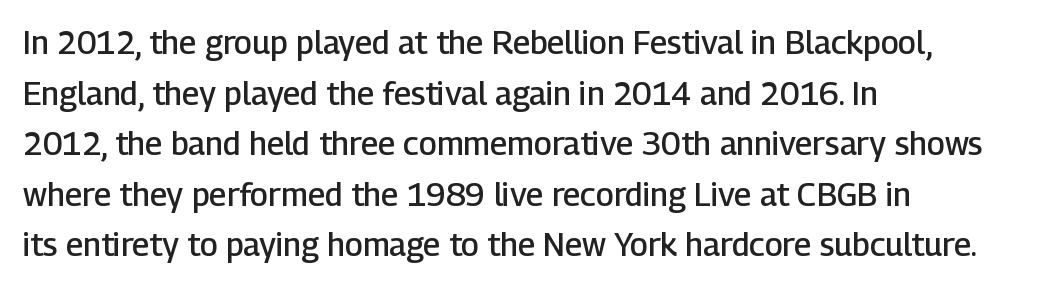
A sans-serif font was chosen for this passage. The specimen reads as upright at a glance. Stroke thickness is moderately raised; the sample reads as semibold. Here the designer chose a conventional face with non-uniform glyph widths. Unmarked baselines from the first word to the last.
